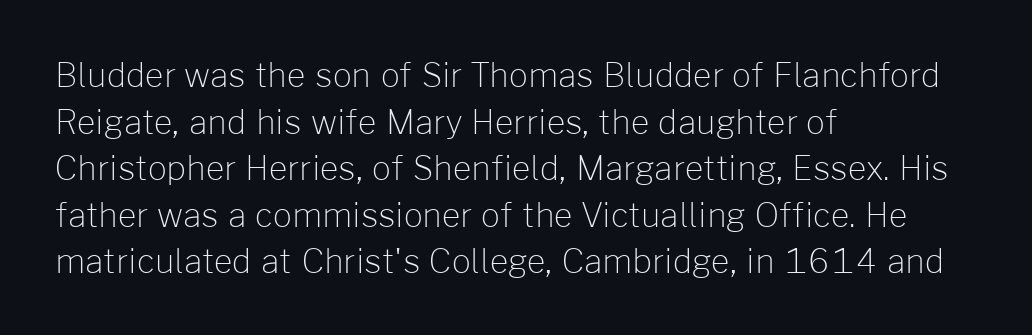
The image shows 33 px light sans-serif type, upright; set left-aligned, normal line spacing (1.41x), normal letter spacing, not underlined; low stroke contrast and a medium x-height.
